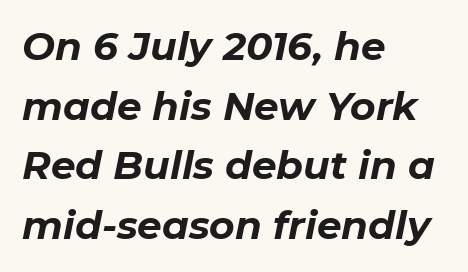
Left-aligned paragraph, ragged on the right. Designer's note — italics engaged. Glyph-to-glyph distance matches everyday printed text. Each new line begins a customary step beneath the previous one.
